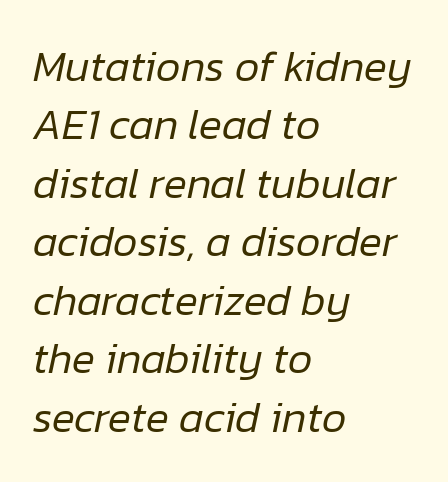
The image shows 43 px regular-weight type, italic (leaning right); set left-aligned, normal line spacing (1.36x), normal letter spacing, not underlined; low stroke contrast and a medium x-height.
